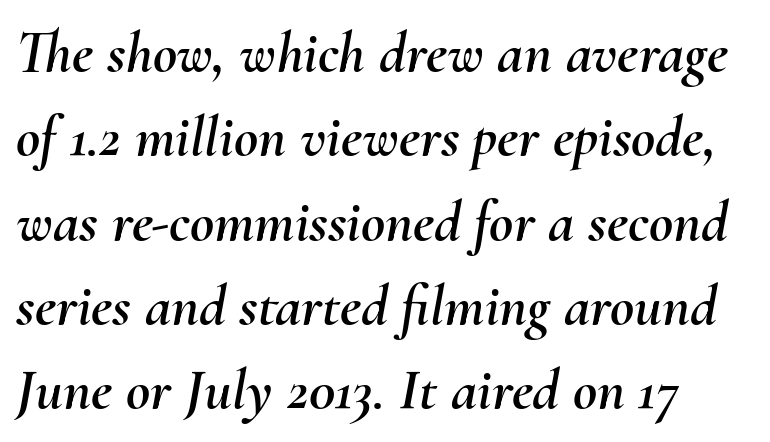
Q: Is the text italic (slanted)? A: Yes, it leans right by about 10 degrees.
Q: Is the text underlined? A: No.
Q: How is the paragraph aligned? A: Left-aligned.
Q: Is the spacing between letters normal or unusually wide? A: Normal.
Q: Is the spacing between lines tight, normal or loose? A: Normal.
Q: Width (condensed, normal, or wide)? A: Normal.
Q: Stroke contrast? A: Medium.
Q: x-height? A: Small.
Q: Monospaced? A: No.
